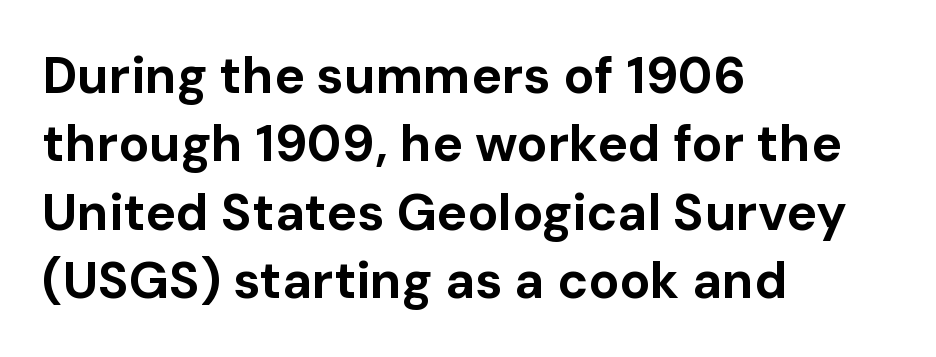
Q: Is the text bold? A: Yes.
Q: Is the text italic (slanted)? A: No, it is upright.
Q: Is the typeface a serif or a sans-serif typeface? A: Sans-serif.
Q: Is the text underlined? A: No.
Q: How is the paragraph aligned? A: Left-aligned.
Q: Is the spacing between letters normal or unusually wide? A: Normal.
Q: Is the spacing between lines tight, normal or loose? A: Normal.
Q: Width (condensed, normal, or wide)? A: Normal.
Q: Stroke contrast? A: Low.
Q: x-height? A: Medium.
Q: Monospaced? A: No.
